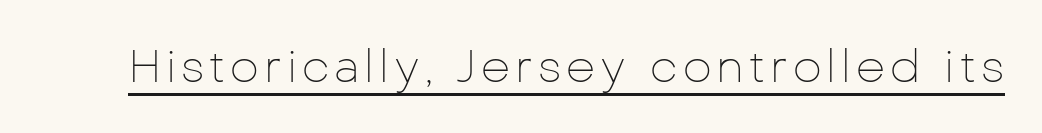
The designer went with a sans here, leaving each stem footless. Rendered with straight, roman letterforms. This sample has the flowing, uneven cadence of proportional lettering. Underlined type.
